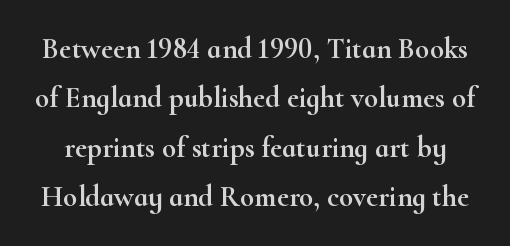
The face used here is proportionally spaced, like ordinary book or web type. The space beneath each line is pristine and unruled. Interline gaps are of average width in this sample. The designer went with a serif here, giving each stem small feet. Is the letter spacing exaggerated? No — it looks like the ordinary default. The font's upright variant was chosen for this text.
